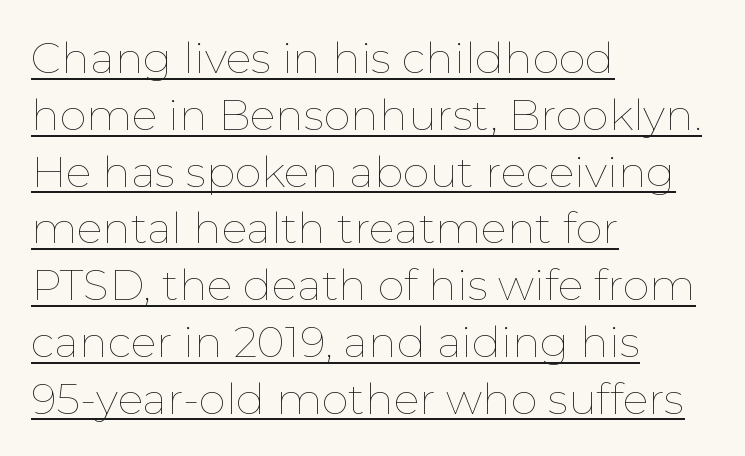
The image shows 43 px thin type, upright; set left-aligned, normal line spacing (1.32x), normal letter spacing, underlined; low stroke contrast and a medium x-height.
